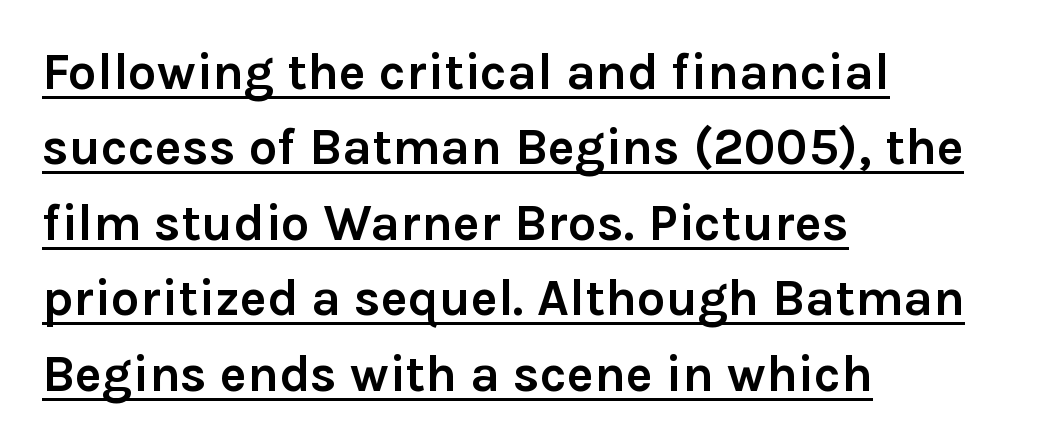
{"serif": "no", "italic": "no", "bold": "yes", "weight": "semibold", "width": "normal", "stroke_contrast": "low", "x_height": "medium", "monospaced": "no", "underline": "yes", "align": "left", "line_spacing": "normal", "line_spacing_ratio": 1.48, "letter_spacing": "normal", "letter_spacing_em": 0.0, "glyph_px": 51}
